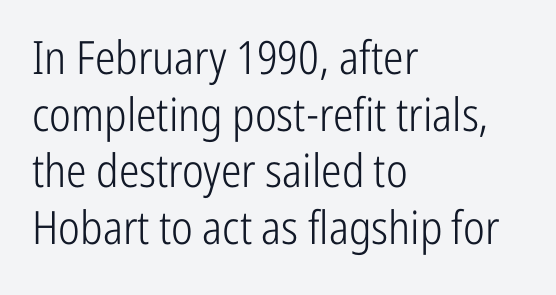
{"serif": "no", "italic": "no", "bold": "no", "weight": "light", "width": "condensed", "stroke_contrast": "low", "x_height": "medium", "monospaced": "no", "underline": "no", "align": "left", "line_spacing_ratio": 1.23, "letter_spacing": "normal", "letter_spacing_em": 0.0, "glyph_px": 46}
